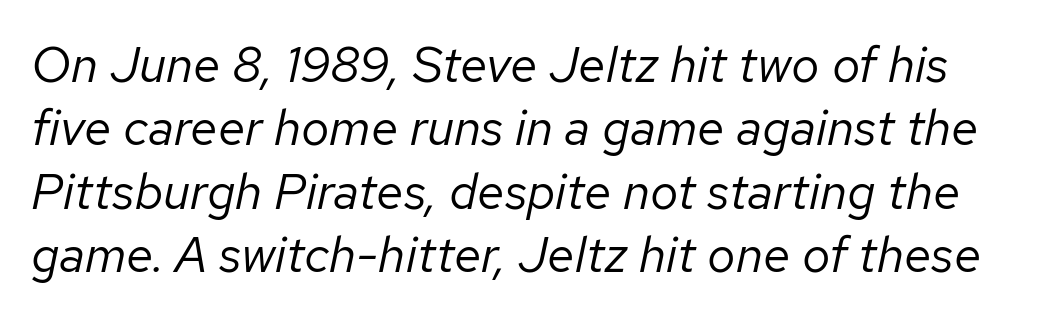
{"italic": "yes", "lean": "right", "slant_degrees": 12, "bold": "no", "weight": "regular", "width": "normal", "stroke_contrast": "low", "x_height": "medium", "monospaced": "no", "underline": "no", "line_spacing": "normal", "line_spacing_ratio": 1.27, "letter_spacing": "normal", "letter_spacing_em": 0.0, "glyph_px": 50}
